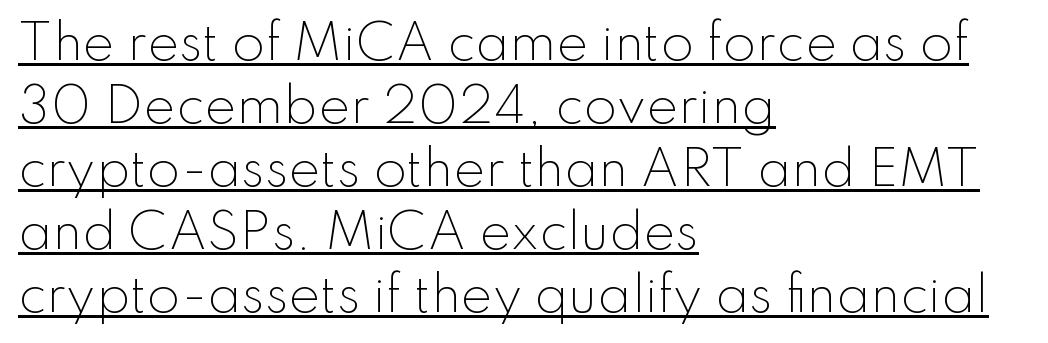
Weight: in the light-to-regular range. The passage shown stacks its lines at a standard gap. The glyphs in this specimen are sans serif. Looks like regular typesetting: each glyph gets only the width it needs. The ragged edge is on the right, which tells us the setting is flush left.
